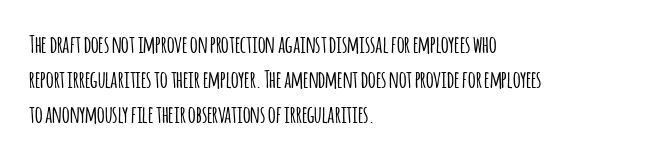
Q: Is the text italic (slanted)? A: No, it is upright.
Q: Is the text underlined? A: No.
Q: How is the paragraph aligned? A: Left-aligned.
Q: Is the spacing between letters normal or unusually wide? A: Normal.
Q: Is the spacing between lines tight, normal or loose? A: Normal.
